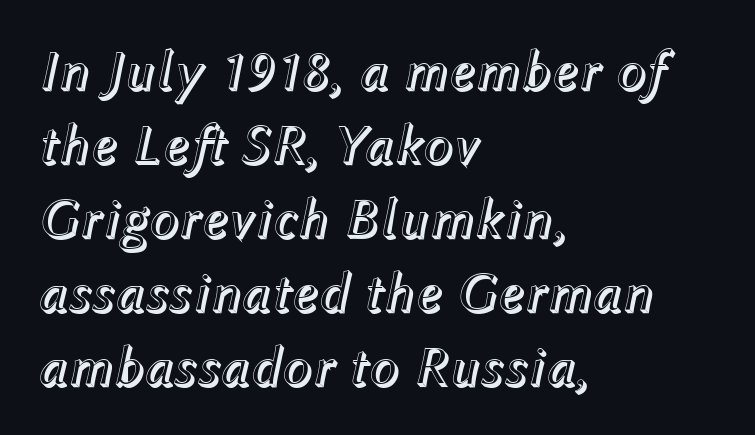
Q: Is the text italic (slanted)? A: Yes, it leans right by about 12 degrees.
Q: Is the text underlined? A: No.
Q: How is the paragraph aligned? A: Left-aligned.
Q: Is the spacing between letters normal or unusually wide? A: Normal.
Q: Is the spacing between lines tight, normal or loose? A: Normal.
Q: Width (condensed, normal, or wide)? A: Normal.
Q: x-height? A: Medium.
Q: Monospaced? A: No.
